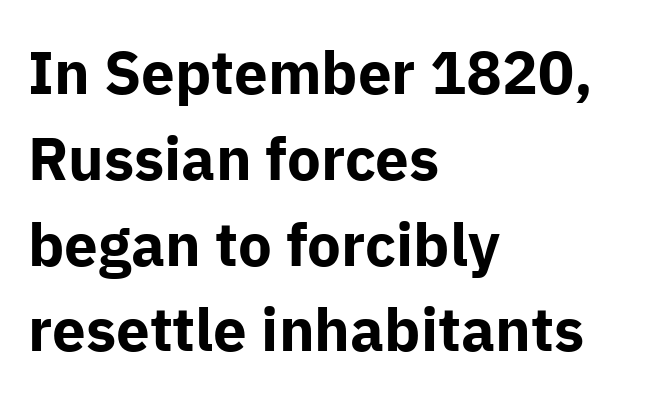
{"serif": "no", "italic": "no", "bold": "yes", "weight": "bold", "width": "normal", "stroke_contrast": "low", "x_height": "medium", "monospaced": "no", "underline": "no", "align": "left", "line_spacing": "normal", "line_spacing_ratio": 1.43, "letter_spacing": "normal", "letter_spacing_em": 0.0, "glyph_px": 60}
